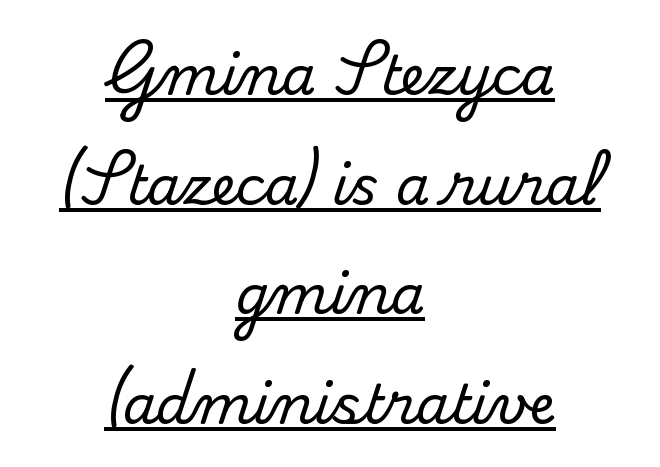
Underlining? Definitely there. Here the glyphs are tracked normally, forming tight word shapes. Note the varied advance widths — an 'i' is clearly narrower than an 'm'. This sample trades compactness for vertical openness between lines.
